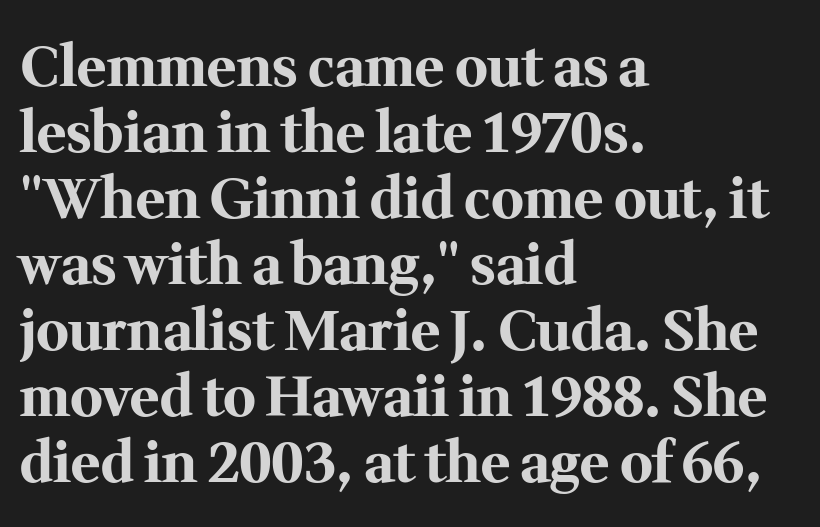
Q: Is the text bold? A: Yes.
Q: Is the text italic (slanted)? A: No, it is upright.
Q: Is the typeface a serif or a sans-serif typeface? A: Serif.
Q: Is the text underlined? A: No.
Q: How is the paragraph aligned? A: Left-aligned.
Q: Is the spacing between letters normal or unusually wide? A: Normal.
Q: Width (condensed, normal, or wide)? A: Normal.
Q: Stroke contrast? A: Medium.
Q: x-height? A: Medium.
Q: Monospaced? A: No.
